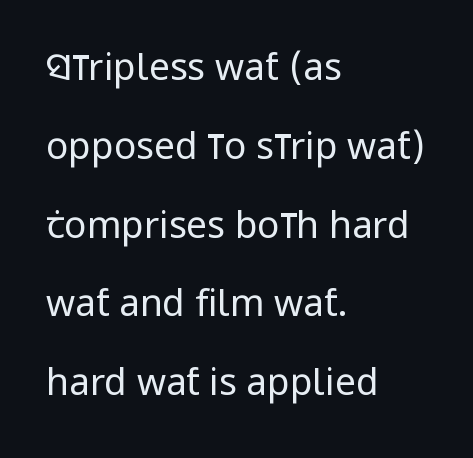
{"serif": "no", "italic": "no", "bold": "no", "weight": "regular", "width": "condensed", "stroke_contrast": "low", "x_height": "large", "monospaced": "no", "underline": "no", "align": "left", "line_spacing": "loose", "line_spacing_ratio": 2.13, "letter_spacing": "normal", "letter_spacing_em": 0.0, "glyph_px": 37}
